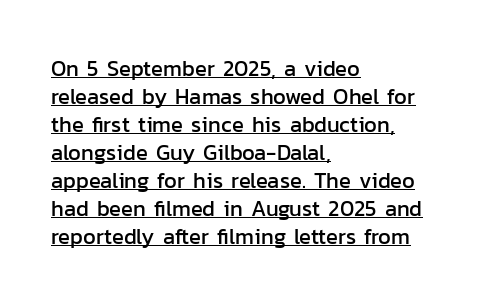
The gaps between neighbouring characters are ordinary and unremarkable. One-word summary of the alignment: left. How would I describe the line gaps? Plain and ordinary. Emphasis is given by a line drawn under the lettering. Every stem runs plumb, perpendicular to the baseline.
